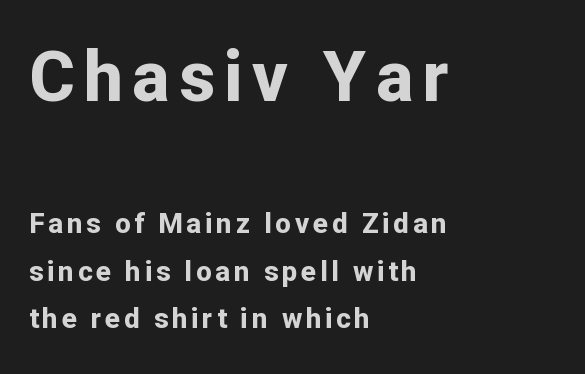
These lines are rendered in a variable-pitch font. Quick note: underline off. Horizontally, the lines are justified to the leading edge only. Chunky letters — that's bold for sure. Serif or sans? Sans — the stroke terminals are bare.
